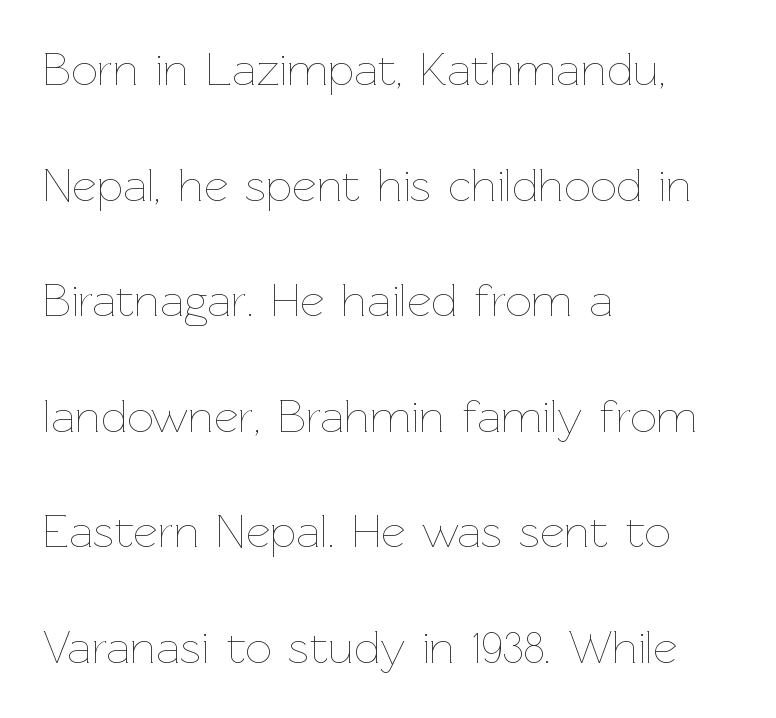
The image shows 47 px thin type, upright; set left-aligned, loose line spacing (2.46x), normal letter spacing, not underlined; low stroke contrast and a medium x-height.
